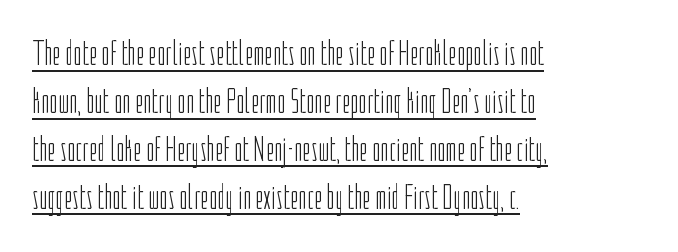
Where is the straight margin? On the left. The sample's only ornament is a line tracing under the words. Look at the bottom of the vertical strokes: they stop flat, with no serifs. If you drew a line through each stem, it would be perfectly vertical. Normally led — the rows are evenly, conventionally spaced.
